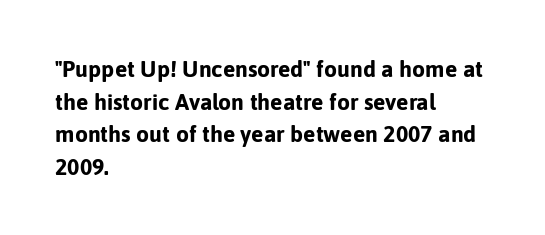
Q: Is the text bold? A: Yes.
Q: Is the text italic (slanted)? A: No, it is upright.
Q: Is the text underlined? A: No.
Q: How is the paragraph aligned? A: Left-aligned.
Q: Is the spacing between letters normal or unusually wide? A: Normal.
Q: Is the spacing between lines tight, normal or loose? A: Normal.
